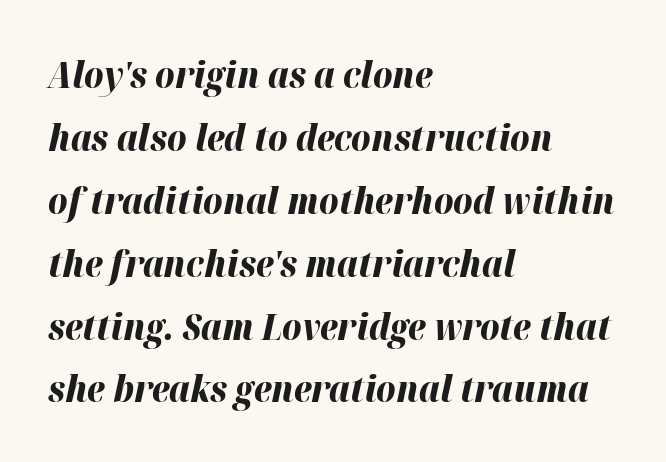
Q: Is the text bold? A: Yes.
Q: Is the text italic (slanted)? A: Yes, it leans right by about 12 degrees.
Q: Is the text underlined? A: No.
Q: How is the paragraph aligned? A: Left-aligned.
Q: Is the spacing between letters normal or unusually wide? A: Normal.
Q: Is the spacing between lines tight, normal or loose? A: Normal.
Q: Width (condensed, normal, or wide)? A: Normal.
Q: Stroke contrast? A: High.
Q: x-height? A: Medium.
Q: Monospaced? A: No.
